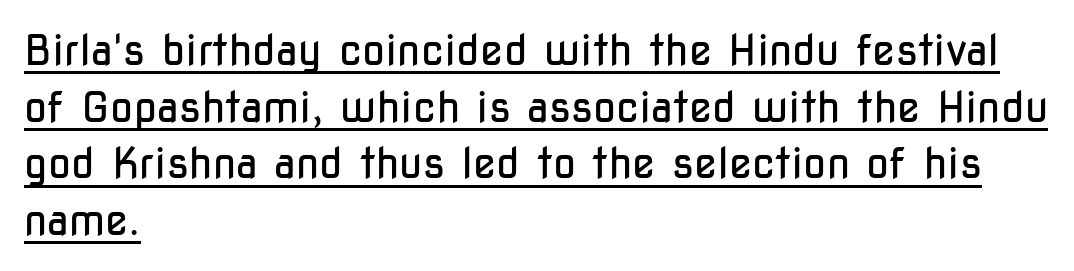
{"serif": "no", "italic": "no", "bold": "no", "weight": "regular", "width": "condensed", "stroke_contrast": "low", "x_height": "medium", "monospaced": "no", "underline": "yes", "align": "left", "line_spacing": "normal", "line_spacing_ratio": 1.35, "letter_spacing": "normal", "letter_spacing_em": 0.0, "glyph_px": 42}
